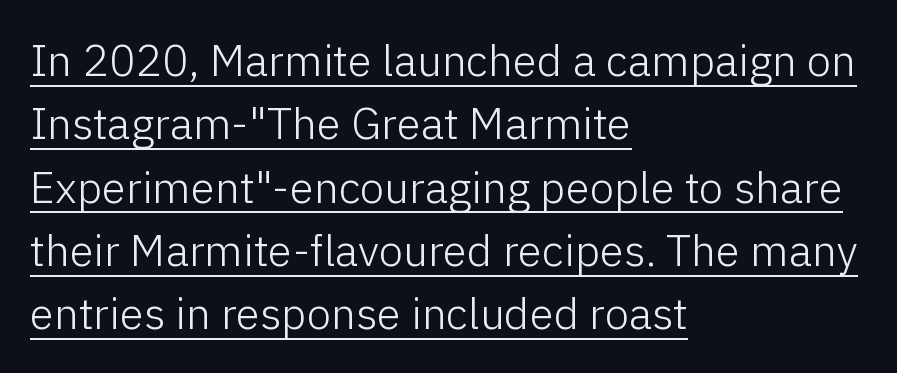
Q: Is the text bold? A: No.
Q: Is the text italic (slanted)? A: No, it is upright.
Q: Is the typeface a serif or a sans-serif typeface? A: Sans-serif.
Q: Is the text underlined? A: Yes.
Q: How is the paragraph aligned? A: Left-aligned.
Q: Is the spacing between letters normal or unusually wide? A: Normal.
Q: Is the spacing between lines tight, normal or loose? A: Normal.
Q: Width (condensed, normal, or wide)? A: Normal.
Q: Stroke contrast? A: Low.
Q: x-height? A: Medium.
Q: Monospaced? A: No.
